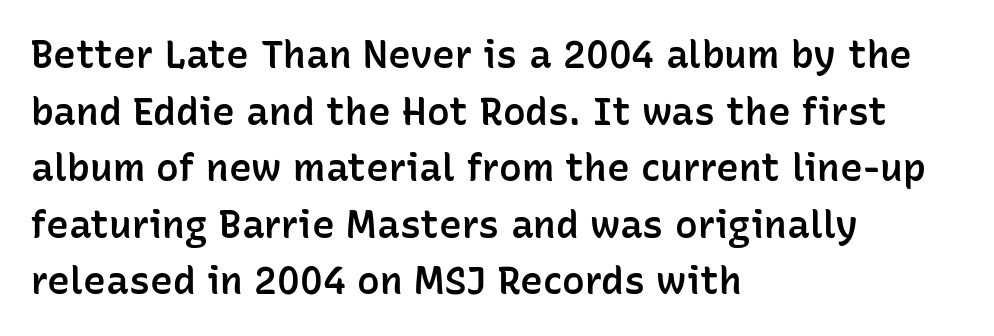
{"serif": "no", "italic": "no", "bold": "semi", "weight": "semibold", "width": "normal", "stroke_contrast": "low", "x_height": "medium", "monospaced": "no", "underline": "no", "align": "left", "line_spacing": "normal", "line_spacing_ratio": 1.49, "letter_spacing": "normal", "letter_spacing_em": 0.0, "glyph_px": 38}
